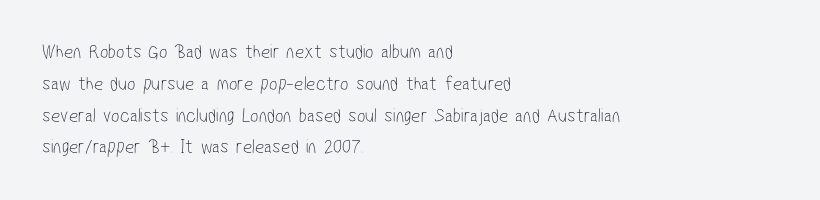
The rows are spaced the way most documents space them. Leftover space on each line is placed entirely after the last word. Check the space under the baseline: it is left empty. These lines keep a tight, regular rhythm from letter to letter. Summary of weight: not heavy and not bold.
